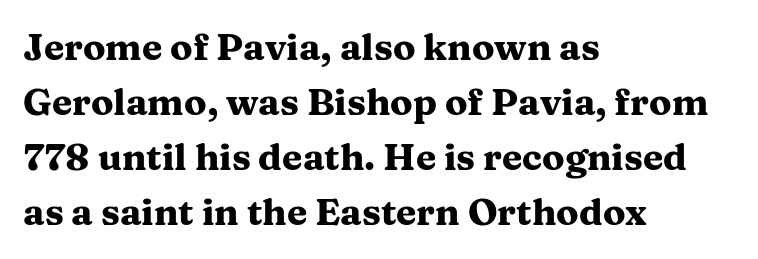
{"serif": "yes", "italic": "no", "bold": "yes", "weight": "heavy", "width": "wide", "stroke_contrast": "medium", "x_height": "medium", "monospaced": "no", "underline": "no", "align": "left", "line_spacing": "normal", "line_spacing_ratio": 1.49, "letter_spacing": "normal", "letter_spacing_em": 0.0, "glyph_px": 37}
